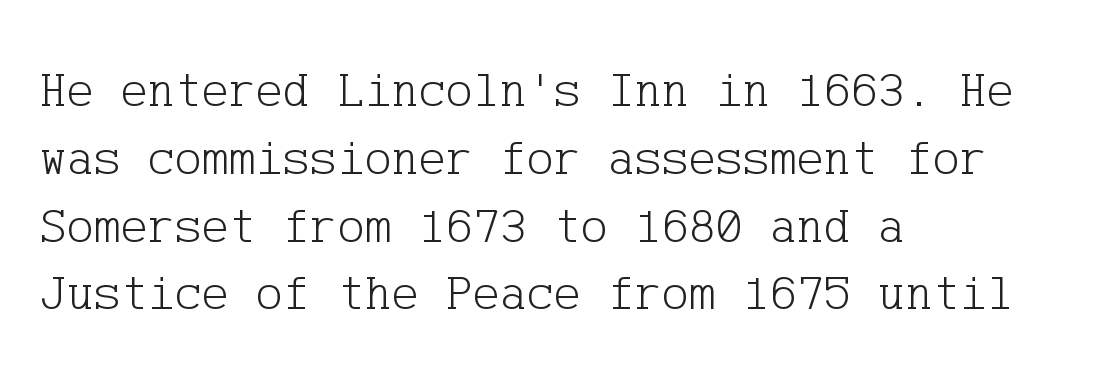
Teacher's note: observe the even left margin — that is flush-left alignment. Posture: straight, roman, zero tilt. This reads as an unemphasized weight, regular at the heaviest. Standard letterfit; no display-style spreading of the glyphs.
